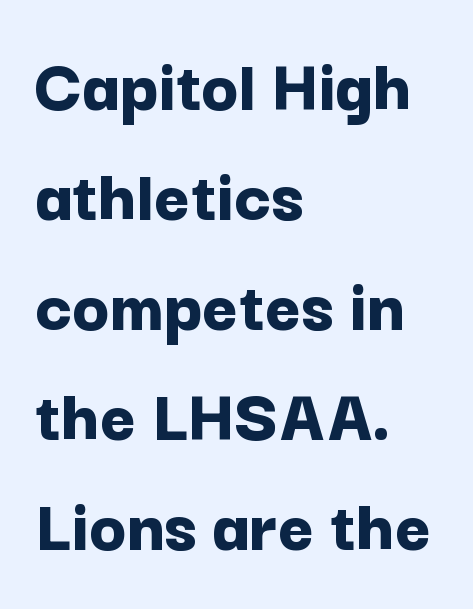
{"serif": "no", "italic": "no", "bold": "yes", "weight": "bold", "width": "normal", "stroke_contrast": "low", "x_height": "medium", "monospaced": "no", "underline": "no", "align": "left", "line_spacing": "normal", "line_spacing_ratio": 1.43, "letter_spacing": "normal", "letter_spacing_em": 0.0, "glyph_px": 77}
